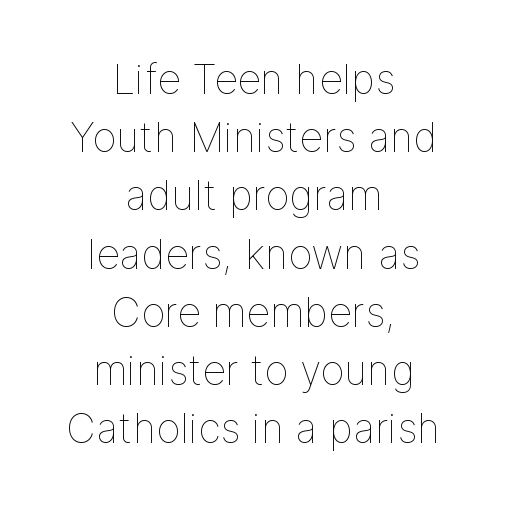
Q: Is the text bold? A: No.
Q: Is the text italic (slanted)? A: No, it is upright.
Q: Is the text underlined? A: No.
Q: How is the paragraph aligned? A: Centered.
Q: Is the spacing between letters normal or unusually wide? A: Normal.
Q: Is the spacing between lines tight, normal or loose? A: Normal.
Q: Width (condensed, normal, or wide)? A: Normal.
Q: Stroke contrast? A: Low.
Q: x-height? A: Medium.
Q: Monospaced? A: No.
